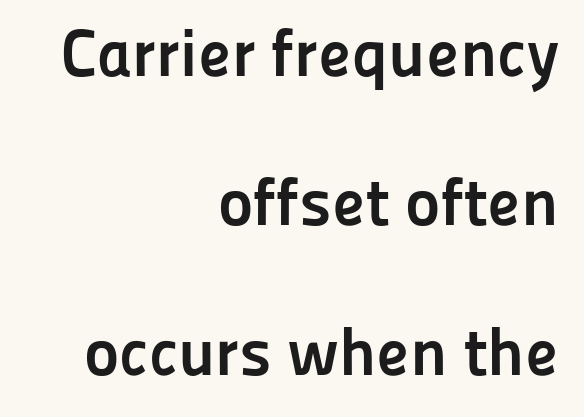
The text block is weighted toward the right margin, trailing off unevenly leftward. Tracking value appears to be zero — textbook default spacing. Proportional: the letters do not fall into vertical columns. The typography opts for an upright posture over an oblique one. If you measured baseline to baseline, you'd find a long distance.
